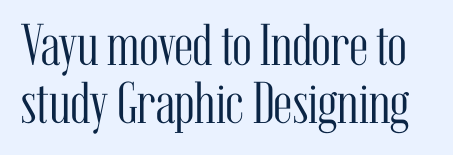
{"serif": "yes", "italic": "no", "bold": "no", "weight": "light", "width": "condensed", "stroke_contrast": "medium", "x_height": "medium", "monospaced": "no", "underline": "no", "line_spacing": "tight", "line_spacing_ratio": 0.98, "letter_spacing": "normal", "letter_spacing_em": 0.0, "glyph_px": 59}
